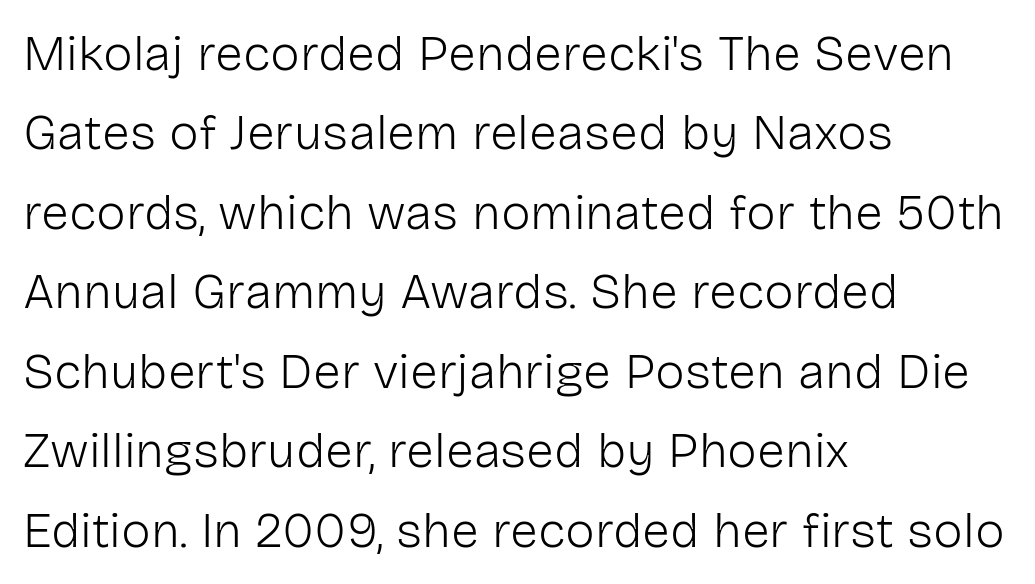
Q: Is the text bold? A: No.
Q: Is the text italic (slanted)? A: No, it is upright.
Q: Is the typeface a serif or a sans-serif typeface? A: Sans-serif.
Q: Is the text underlined? A: No.
Q: How is the paragraph aligned? A: Left-aligned.
Q: Is the spacing between letters normal or unusually wide? A: Normal.
Q: Is the spacing between lines tight, normal or loose? A: Normal.
Q: Width (condensed, normal, or wide)? A: Normal.
Q: Stroke contrast? A: Low.
Q: x-height? A: Medium.
Q: Monospaced? A: No.
